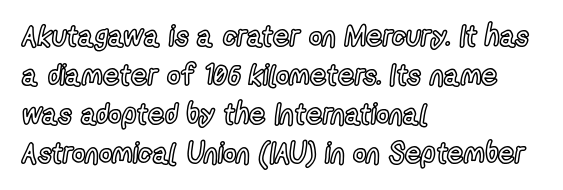
Each word holds together tightly as a unit, with standard inter-letter gaps. Has an underline been added? It has not. The passage shown is typed in a proportional face where columns would drift. Each new line begins a customary step beneath the previous one. If you drew a ruler down the left edge, every line would touch it.
